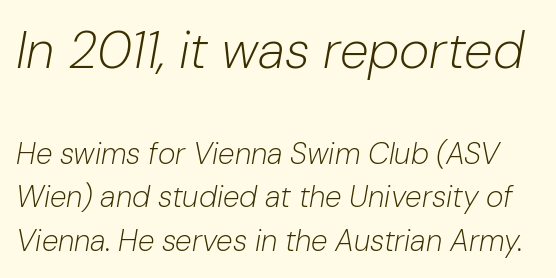
Q: Is the text bold? A: No.
Q: Is the text italic (slanted)? A: Yes, it leans right by about 10 degrees.
Q: Is the text underlined? A: No.
Q: Is the spacing between letters normal or unusually wide? A: Normal.
Q: Is the spacing between lines tight, normal or loose? A: Normal.
Q: Which block of text is set in a larger size, the first (top) or the second (bottom)? A: The first (top) one.
Q: Width (condensed, normal, or wide)? A: Normal.
Q: Stroke contrast? A: Low.
Q: x-height? A: Medium.
Q: Monospaced? A: No.
